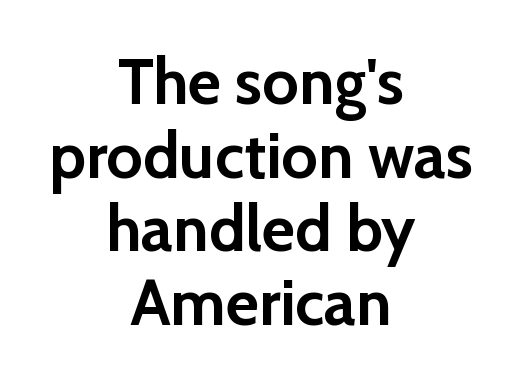
The image shows 64 px semibold sans-serif type, upright; set centered, tight line spacing (1.15x), normal letter spacing, not underlined; low stroke contrast and a medium x-height.
